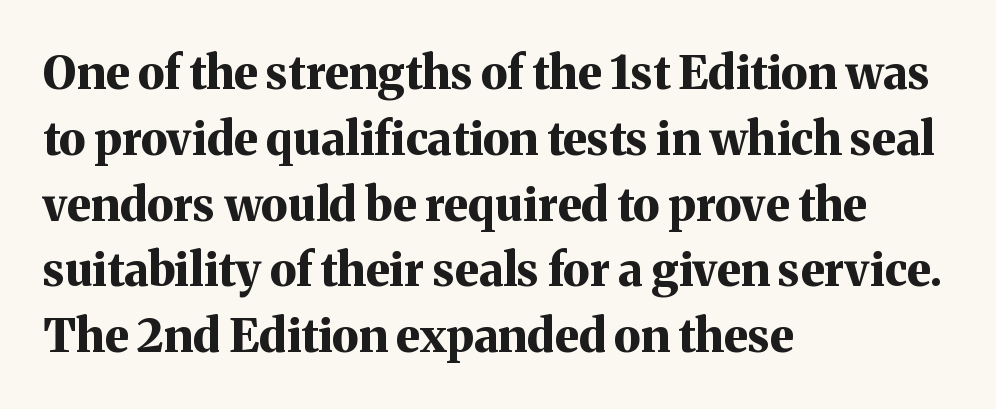
Q: Is the text bold? A: Yes.
Q: Is the text italic (slanted)? A: No, it is upright.
Q: Is the typeface a serif or a sans-serif typeface? A: Serif.
Q: Is the text underlined? A: No.
Q: How is the paragraph aligned? A: Left-aligned.
Q: Is the spacing between letters normal or unusually wide? A: Normal.
Q: Is the spacing between lines tight, normal or loose? A: Normal.
Q: Width (condensed, normal, or wide)? A: Normal.
Q: Stroke contrast? A: Medium.
Q: x-height? A: Medium.
Q: Monospaced? A: No.
